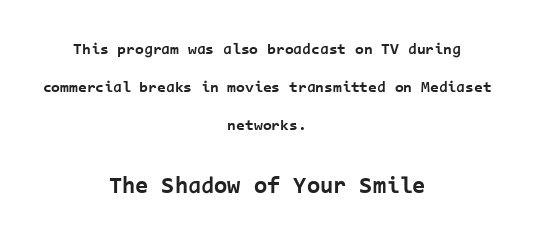
Glyph-to-glyph distance matches everyday printed text. Designer's note — italics off, roman on. Weight: bold. A bare baseline throughout the passage. These two chunks differ in scale, with the bottom chunk taking the larger measure.
